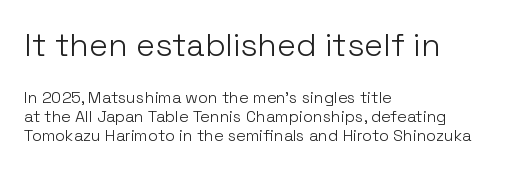
The image shows 32 px light sans-serif type, upright; set left-aligned, line spacing 1.18x, normal letter spacing, not underlined; the first (top) block is 2.0x larger; low stroke contrast and a medium x-height.
